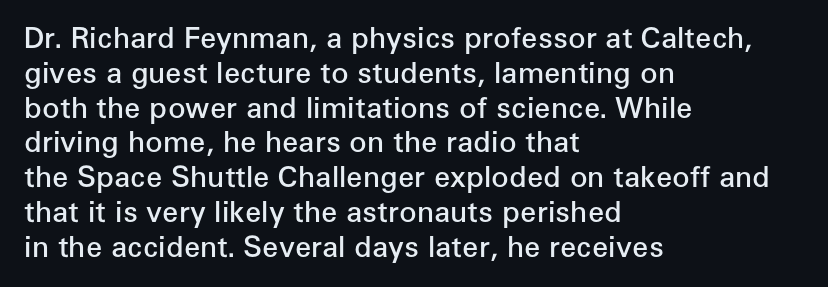
All the whitespace from short lines collects on the right. Grotesque or geometric, the face here clearly has no serifs. Posture: straight, roman, zero tilt. Bare-footed words on every line. No extra tracking has been applied to these lines. The face used here is proportionally spaced, like ordinary book or web type.
